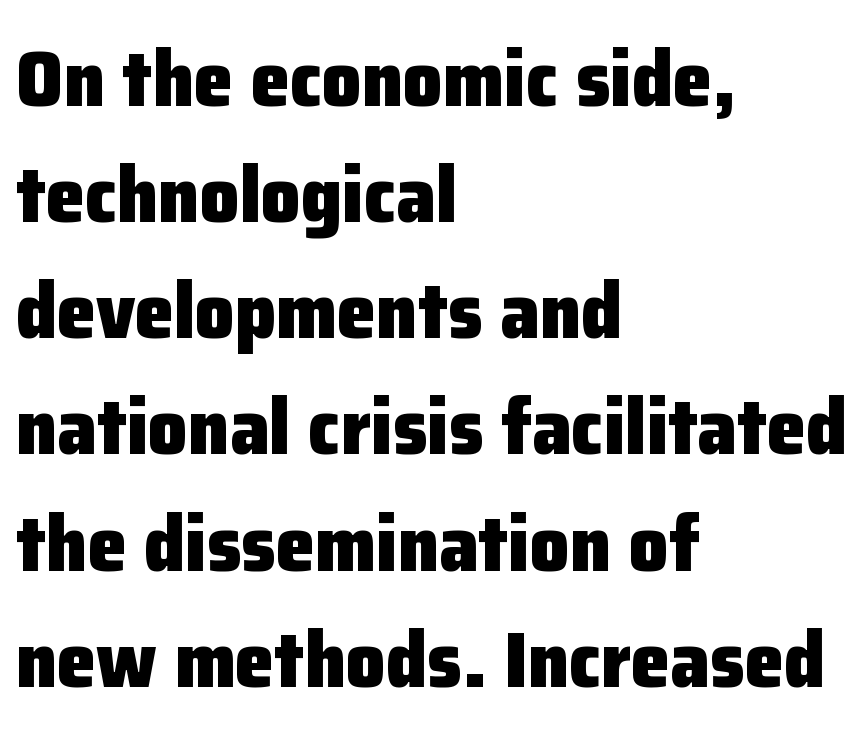
Rule under the text: the space is simply empty. The face used here is rendered with its standard letterfit. Regular leading. A classic flush-left, rag-right setting is used for this passage.
